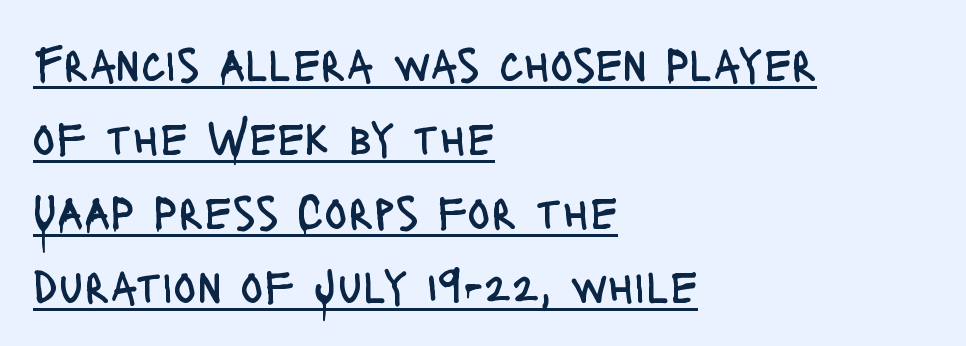
The image shows 48 px regular-weight, condensed sans-serif type, upright; set left-aligned, normal line spacing (1.54x), normal letter spacing, underlined; low stroke contrast and a large x-height.
